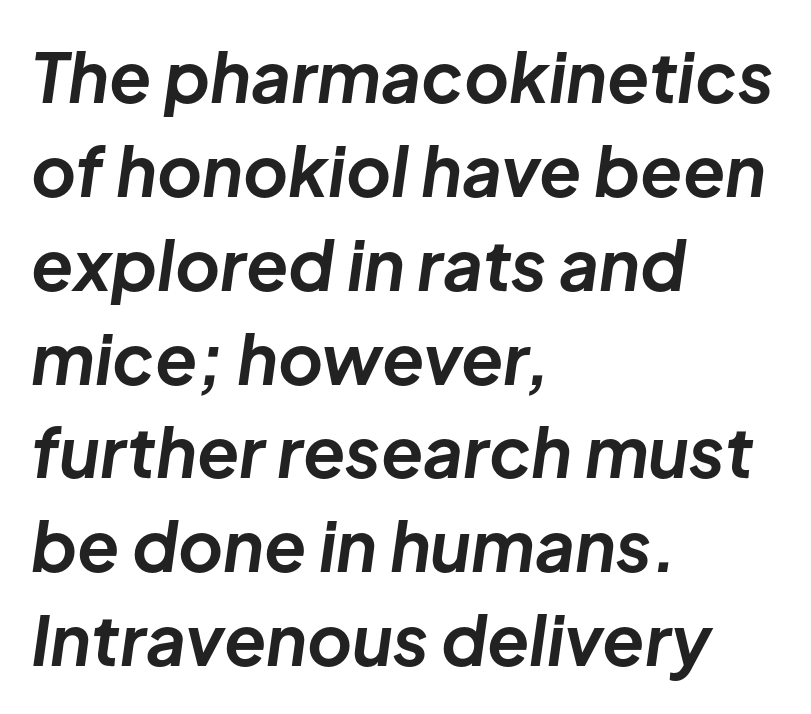
Posture: slanted. The designer left line spacing at the default. Caption: standard tracking, unaltered. The paragraph shown leans on its left margin. Spacing verdict: proportional, widths tailored to each character. The passage shown is emphatically bold.
